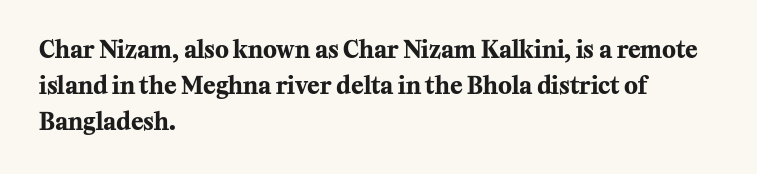
The image shows 23 px bold type, upright; set left-aligned, normal line spacing (1.56x), normal letter spacing, not underlined.
